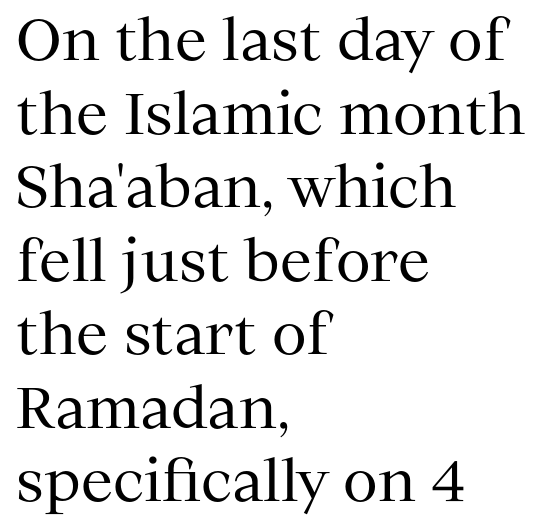
The image shows 57 px regular-weight serif type, upright; set left-aligned, normal line spacing (1.29x), normal letter spacing, not underlined; medium stroke contrast and a medium x-height.
